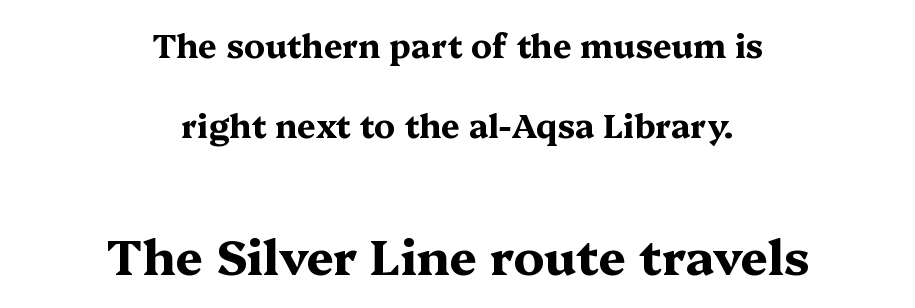
{"serif": "yes", "italic": "no", "bold": "yes", "weight": "bold", "width": "wide", "stroke_contrast": "medium", "x_height": "medium", "monospaced": "no", "underline": "no", "align": "center", "line_spacing": "loose", "line_spacing_ratio": 2.42, "letter_spacing": "normal", "letter_spacing_em": 0.0, "larger_block": "second", "size_ratio": 1.48, "glyph_px": 49}
